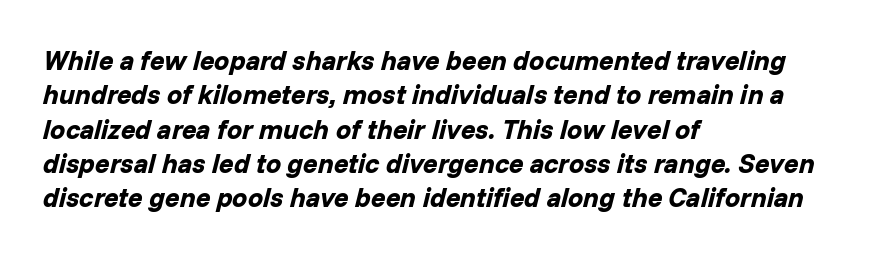
The image shows 27 px bold type, italic (leaning right); set left-aligned, normal line spacing (1.27x), normal letter spacing, not underlined.
